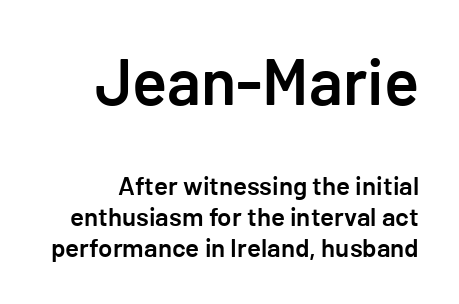
{"serif": "no", "italic": "no", "bold": "semi", "weight": "semibold", "width": "normal", "stroke_contrast": "low", "x_height": "medium", "underline": "no", "line_spacing_ratio": 1.19, "letter_spacing": "normal", "letter_spacing_em": 0.0, "larger_block": "first", "size_ratio": 2.5, "glyph_px": 65}
